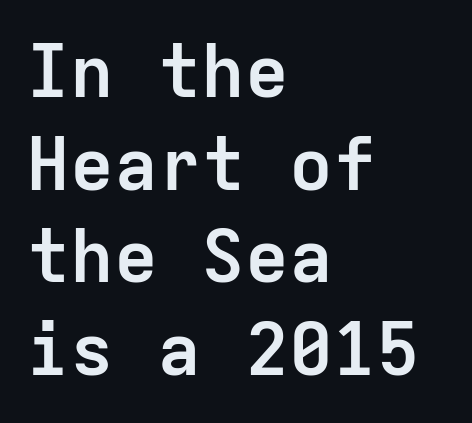
This is roman type, the default non-slanted kind. The baseline area is clear. The face used here has the dense, thick strokes of a bold. Spacing verdict: monospaced, one width for all characters. Is the letter spacing exaggerated? No — it looks like the ordinary default.
